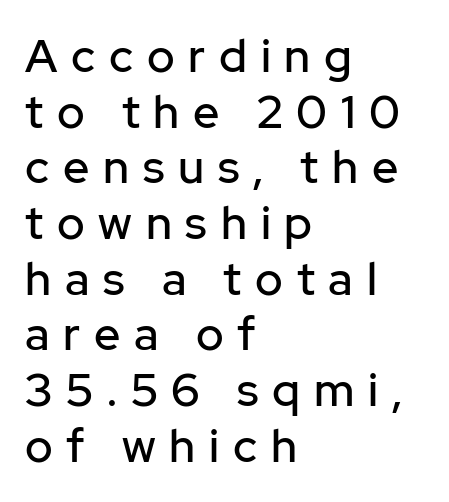
{"serif": "no", "italic": "no", "width": "normal", "stroke_contrast": "low", "x_height": "medium", "monospaced": "no", "underline": "no", "align": "left", "line_spacing_ratio": 1.21, "letter_spacing": "wide", "letter_spacing_em": 0.3, "glyph_px": 46}
